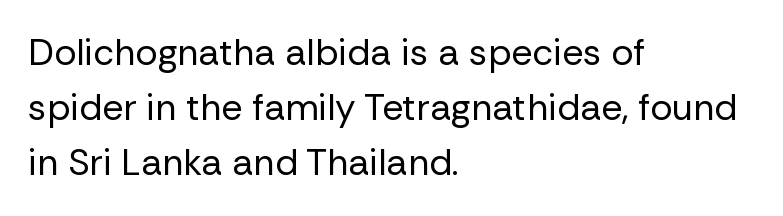
The image shows 37 px regular-weight sans-serif type, upright; set left-aligned, normal line spacing (1.49x), normal letter spacing, not underlined; low stroke contrast and a medium x-height.
